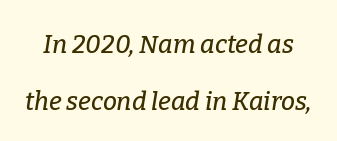
{"italic": "yes", "lean": "right", "slant_degrees": 9, "underline": "no", "line_spacing": "loose", "line_spacing_ratio": 2.28, "letter_spacing": "normal", "letter_spacing_em": 0.0, "glyph_px": 25}
